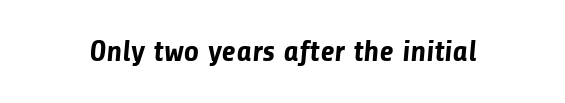
Q: Is the text bold? A: Yes.
Q: Is the typeface a serif or a sans-serif typeface? A: Sans-serif.
Q: Is the text underlined? A: No.
Q: Is the spacing between letters normal or unusually wide? A: Normal.
Q: Width (condensed, normal, or wide)? A: Normal.
Q: Stroke contrast? A: Low.
Q: x-height? A: Medium.
Q: Monospaced? A: No.
